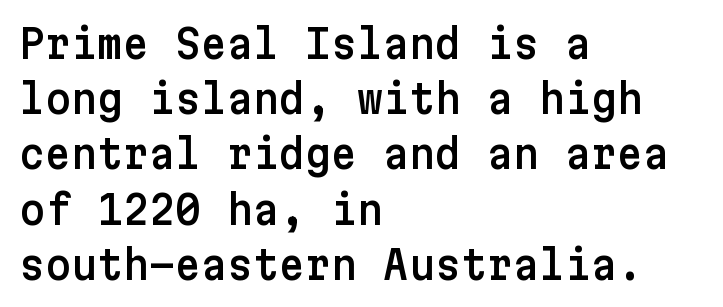
{"serif": "no", "italic": "no", "width": "normal", "stroke_contrast": "low", "x_height": "medium", "underline": "no", "align": "left", "line_spacing": "normal", "line_spacing_ratio": 1.38, "letter_spacing": "normal", "letter_spacing_em": 0.0, "glyph_px": 40}
